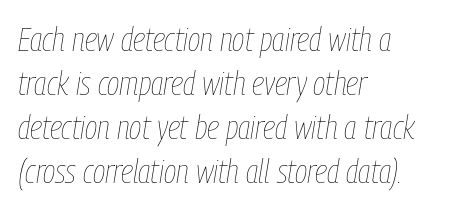
{"italic": "yes", "lean": "right", "slant_degrees": 9, "bold": "no", "weight": "thin", "width": "condensed", "stroke_contrast": "low", "x_height": "medium", "monospaced": "no", "underline": "no", "align": "left", "line_spacing": "normal", "line_spacing_ratio": 1.29, "letter_spacing": "normal", "letter_spacing_em": 0.0, "glyph_px": 34}
